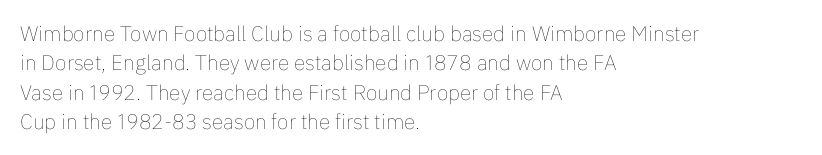
A clean baseline with only descenders dipping below it. If you drew a line through each stem, it would be perfectly vertical. Honestly, the row spacing looks completely unremarkable. Is this a heavy cut? Hardly; it is regular or lighter.
